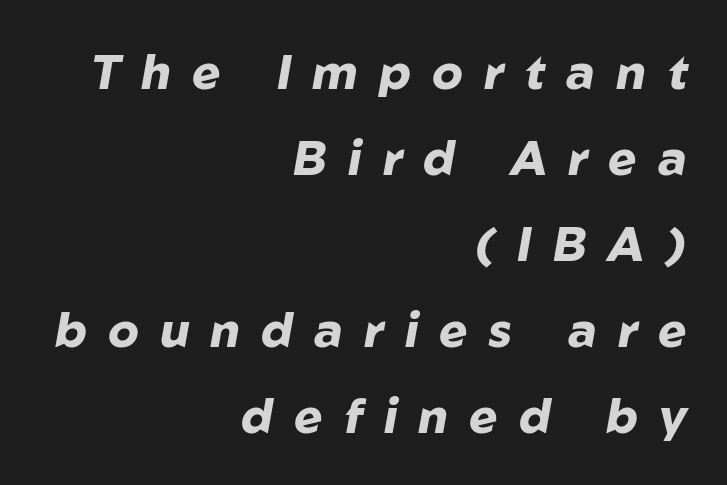
{"italic": "yes", "lean": "right", "slant_degrees": 10, "bold": "yes", "weight": "heavy", "width": "normal", "stroke_contrast": "low", "x_height": "medium", "monospaced": "no", "underline": "no", "align": "right", "line_spacing_ratio": 1.79, "letter_spacing": "wide", "letter_spacing_em": 0.44, "glyph_px": 48}
